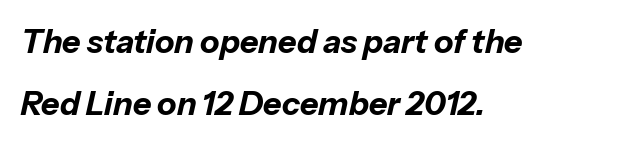
{"italic": "yes", "lean": "right", "slant_degrees": 13, "bold": "yes", "weight": "bold", "width": "normal", "stroke_contrast": "low", "x_height": "medium", "monospaced": "no", "underline": "no", "align": "left", "line_spacing": "loose", "line_spacing_ratio": 1.94, "letter_spacing": "normal", "letter_spacing_em": 0.0, "glyph_px": 32}
